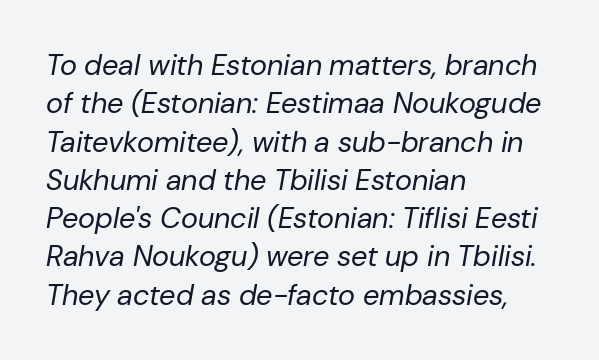
{"italic": "yes", "lean": "right", "slant_degrees": 10, "bold": "no", "weight": "regular", "width": "normal", "stroke_contrast": "low", "x_height": "medium", "monospaced": "no", "underline": "no", "align": "left", "line_spacing": "normal", "line_spacing_ratio": 1.32, "letter_spacing": "normal", "letter_spacing_em": 0.0, "glyph_px": 29}
